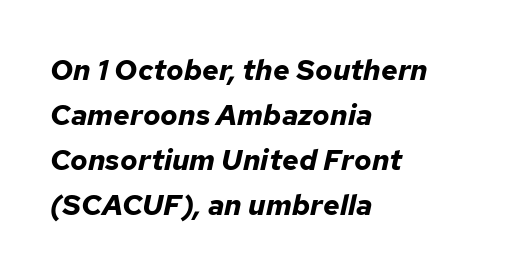
{"italic": "yes", "lean": "right", "slant_degrees": 12, "bold": "yes", "weight": "bold", "width": "normal", "stroke_contrast": "low", "x_height": "medium", "monospaced": "no", "underline": "no", "align": "left", "line_spacing": "normal", "line_spacing_ratio": 1.55, "letter_spacing": "normal", "letter_spacing_em": 0.0, "glyph_px": 29}
